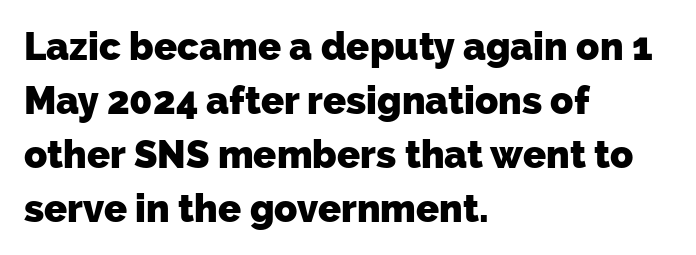
{"serif": "no", "bold": "yes", "weight": "heavy", "width": "normal", "stroke_contrast": "low", "x_height": "medium", "monospaced": "no", "underline": "no", "align": "left", "line_spacing": "normal", "line_spacing_ratio": 1.42, "letter_spacing": "normal", "letter_spacing_em": 0.0, "glyph_px": 38}
